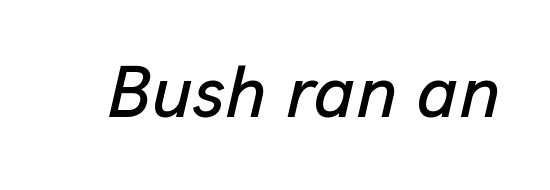
{"italic": "yes", "lean": "right", "slant_degrees": 13, "width": "normal", "stroke_contrast": "low", "x_height": "medium", "monospaced": "no", "underline": "no", "letter_spacing": "normal", "letter_spacing_em": 0.0, "glyph_px": 74}
